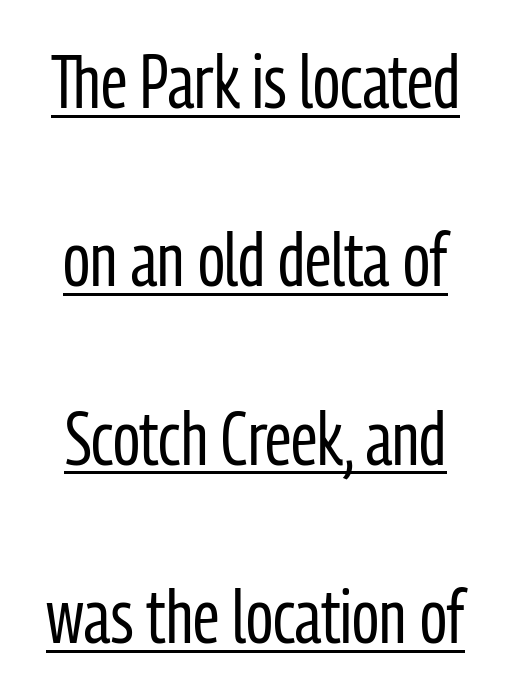
Compared with typical body copy, the letter spacing here is the same. A baseline rule has been typeset under these characters. Here the designer chose a conventional face with non-uniform glyph widths. The font family rendered here belongs to the sans-serif group. Is there much room between lines? Yes — plenty of vertical air separates them.
